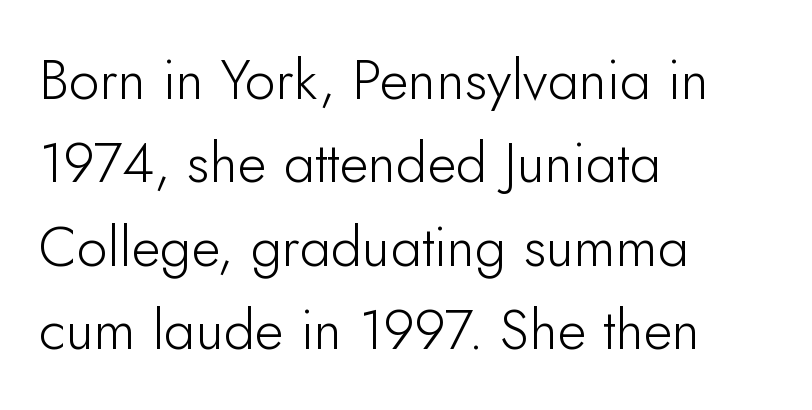
Each new line begins a customary step beneath the previous one. Nobody touched the tracking dial on this one. The type sits square on the baseline with zero lean. You could not count columns in this text — the font is proportionally spaced. The font sits on the lighter half of the weight spectrum, regular included.
